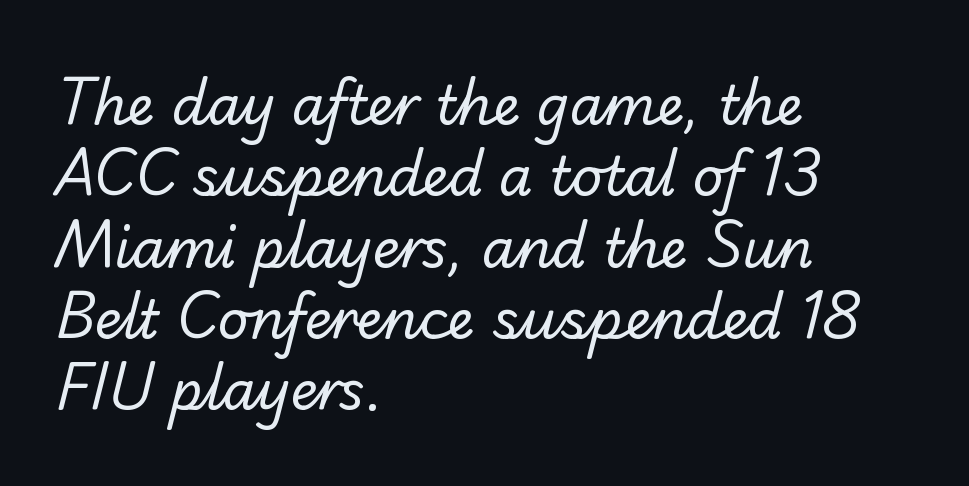
The image shows 54 px regular-weight sans-serif type; set left-aligned, normal line spacing (1.32x), normal letter spacing, not underlined; low stroke contrast and a small x-height.
